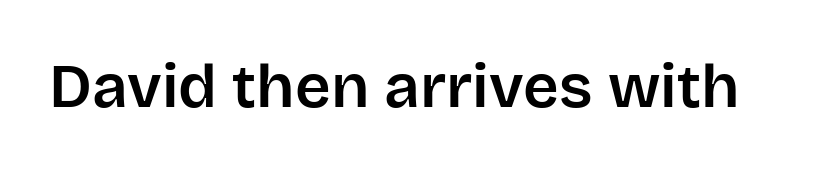
Characters remain perfectly vertical along every line. Character widths vary here, with narrow letters taking less room than wide ones. To sum up the face: it is a sans, with no serifs. Check under the words: just untouched page.
